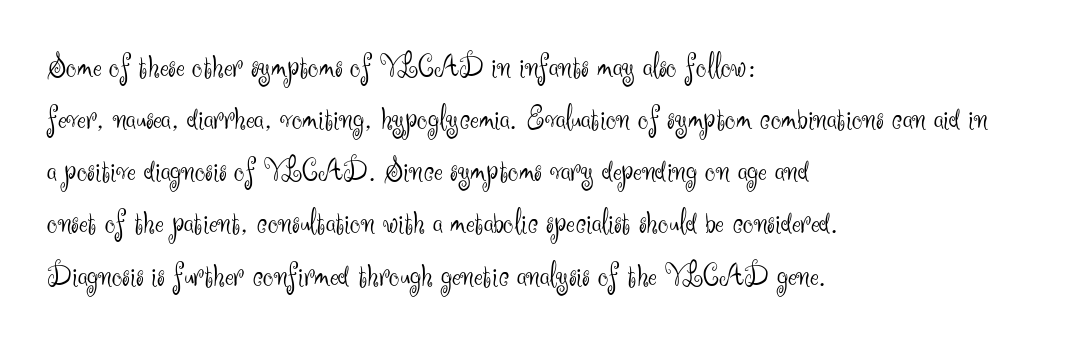
Q: Is the text bold? A: No.
Q: Is the text italic (slanted)? A: No, it is upright.
Q: Is the typeface a serif or a sans-serif typeface? A: Sans-serif.
Q: Is the text underlined? A: No.
Q: How is the paragraph aligned? A: Left-aligned.
Q: Is the spacing between letters normal or unusually wide? A: Normal.
Q: Is the spacing between lines tight, normal or loose? A: Normal.
Q: Width (condensed, normal, or wide)? A: Normal.
Q: Stroke contrast? A: Medium.
Q: x-height? A: Small.
Q: Monospaced? A: No.
